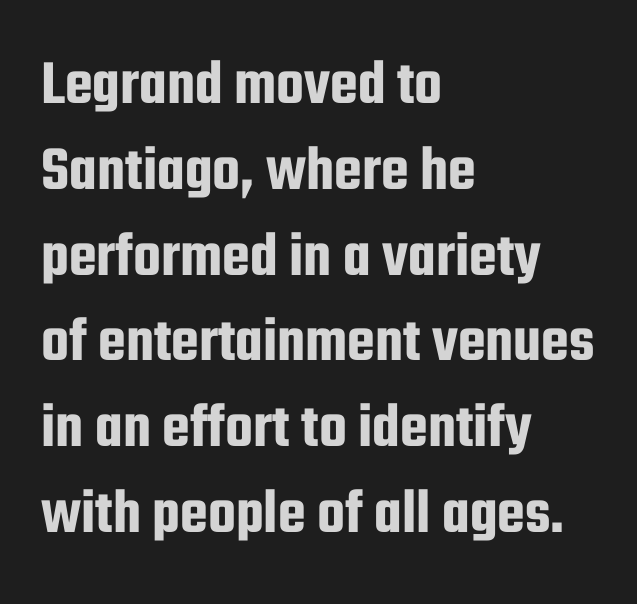
These lines stack with their left ends in a neat column. The lettering stays uniformly vertical, giving the passage a roman look. Unlike a traditional serif, this face leaves its strokes unadorned. Tracking here is standard; glyphs follow each other at the usual distance. Think of a printed novel: that variable character pitch is what you see here. Unmarked baselines from the first word to the last.
